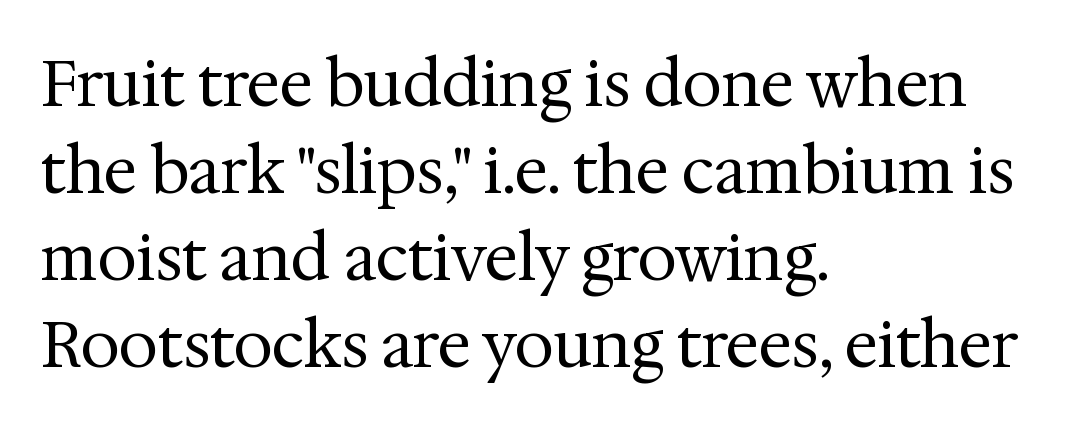
A classic flush-left, rag-right setting is used for this passage. Posture: straight, roman, zero tilt. Rows of type keep a routine distance in the vertical direction. Note the varied advance widths — an 'i' is clearly narrower than an 'm'. No chunkiness to these letters — they're not bold. Classification — serif.
